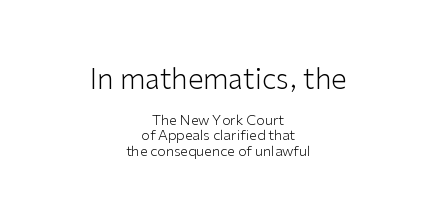
The image shows 28 px light sans-serif type, upright; set centered, tight line spacing (1.12x), normal letter spacing, not underlined; the first (top) block is 2.0x larger; low stroke contrast and a medium x-height.
